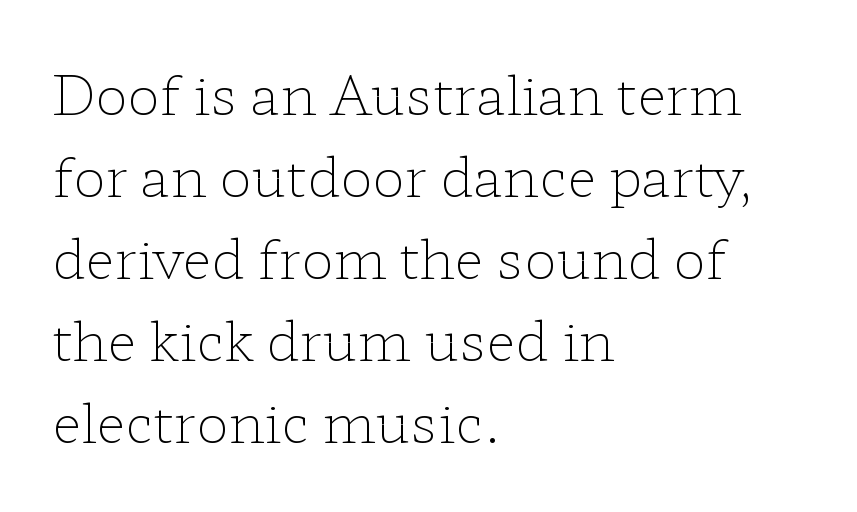
The image shows 54 px light, wide serif type, upright; set left-aligned, normal line spacing (1.52x), normal letter spacing, not underlined; low stroke contrast and a medium x-height.
